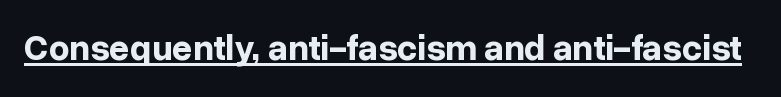
The image shows 36 px bold sans-serif type, upright; set normal letter spacing, underlined; low stroke contrast and a medium x-height.
